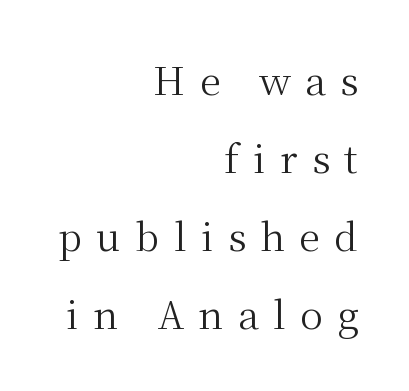
Horizontally, the lines are justified to the trailing edge only. No italicization has been applied; the sample stays upright. The strokes are not fattened; the text isn't bold. Letters rest on an invisible, unmarked baseline. In terms of leading, this rendering errs on the spacious side.
